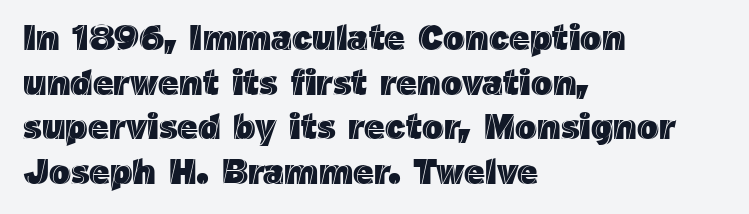
Q: Is the text italic (slanted)? A: No, it is upright.
Q: Is the text underlined? A: No.
Q: How is the paragraph aligned? A: Left-aligned.
Q: Is the spacing between letters normal or unusually wide? A: Normal.
Q: Width (condensed, normal, or wide)? A: Normal.
Q: x-height? A: Medium.
Q: Monospaced? A: No.
